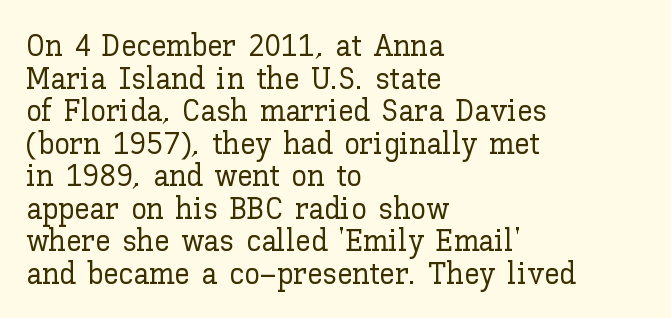
Q: Is the text italic (slanted)? A: No, it is upright.
Q: Is the text underlined? A: No.
Q: How is the paragraph aligned? A: Left-aligned.
Q: Is the spacing between letters normal or unusually wide? A: Normal.
Q: Is the spacing between lines tight, normal or loose? A: Tight.
Q: Width (condensed, normal, or wide)? A: Normal.
Q: Stroke contrast? A: Low.
Q: x-height? A: Medium.
Q: Monospaced? A: No.
